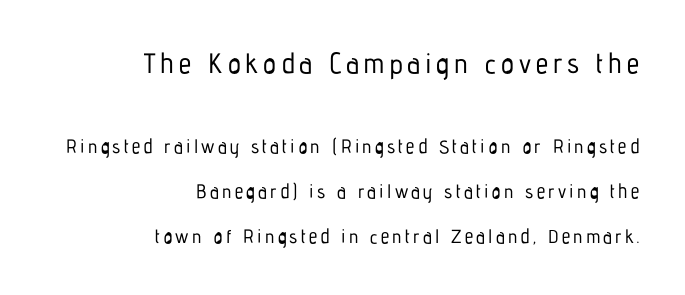
The image shows 28 px condensed sans-serif type, upright; set right-aligned, loose line spacing (2.36x), not underlined; the first (top) block is 1.47x larger; low stroke contrast and a medium x-height.
